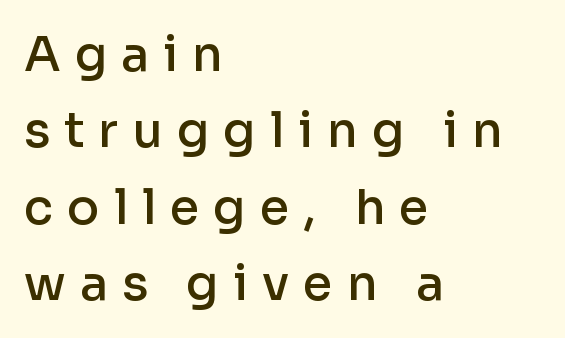
Unlike italic type, these characters show no tilt at all. Bare-footed words on every line. Reading down the block, your eye returns to a fixed left position each line. Character widths vary here, with narrow letters taking less room than wide ones. Letterform terminals end flat and unadorned throughout the passage.
